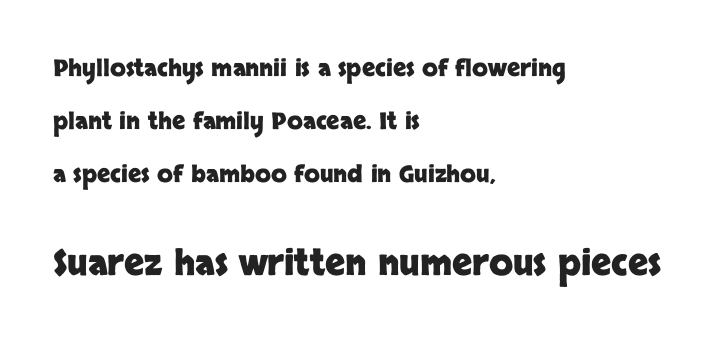
{"serif": "no", "italic": "no", "bold": "yes", "weight": "heavy", "width": "normal", "stroke_contrast": "low", "x_height": "large", "monospaced": "no", "underline": "no", "align": "left", "line_spacing": "loose", "line_spacing_ratio": 2.3, "letter_spacing": "normal", "letter_spacing_em": 0.0, "larger_block": "second", "size_ratio": 1.52, "glyph_px": 35}
